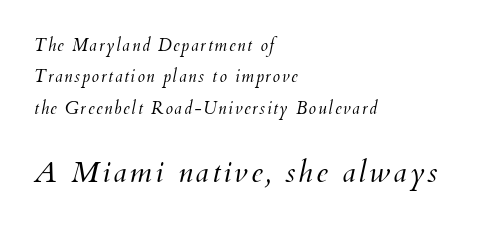
The image shows 30 px light type, italic (leaning right); set left-aligned, line spacing 1.85x, not underlined; the second (bottom) block is 1.76x larger; medium stroke contrast and a small x-height.
